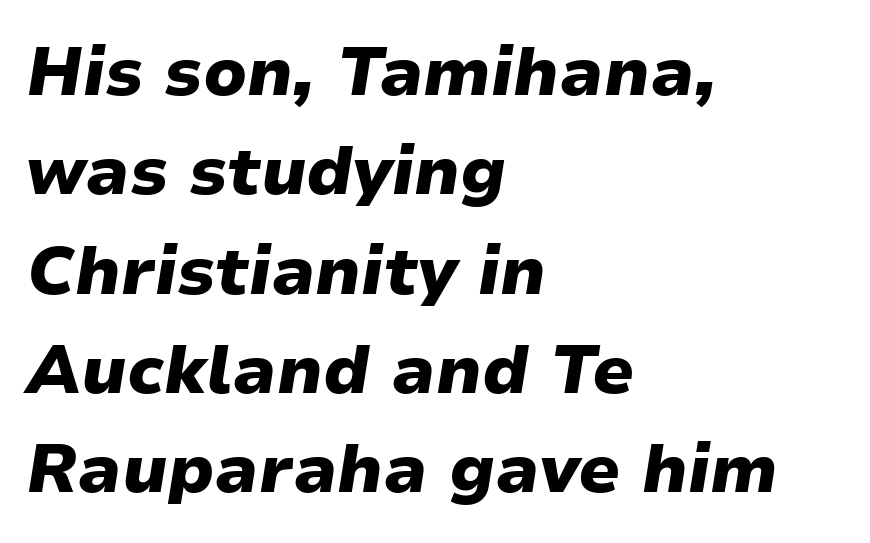
{"italic": "yes", "lean": "right", "slant_degrees": 9, "bold": "yes", "weight": "heavy", "width": "normal", "stroke_contrast": "low", "x_height": "medium", "monospaced": "no", "underline": "no", "align": "left", "line_spacing": "normal", "line_spacing_ratio": 1.46, "letter_spacing": "normal", "letter_spacing_em": 0.0, "glyph_px": 68}
